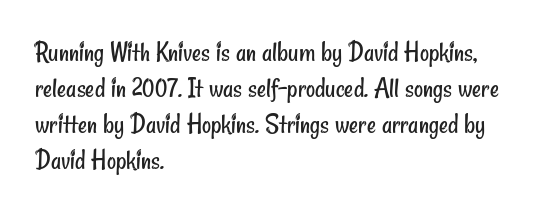
The image shows 28 px regular-weight, condensed sans-serif type; set left-aligned, normal line spacing (1.28x), normal letter spacing, not underlined; low stroke contrast and a small x-height.
